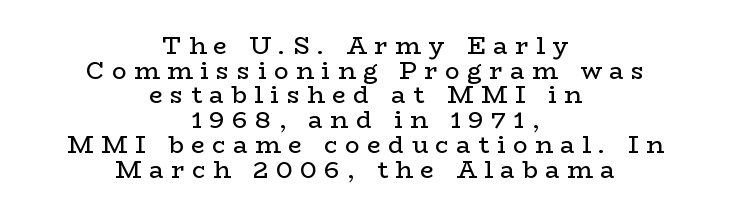
In terms of posture, this sample is upright. You could only call the tracking loose — the letters float apart. No chunkiness to these letters — they're not bold. The lines in this sample share a center point and differ in where they start and stop. The lines are packed closely together with very little leading.
